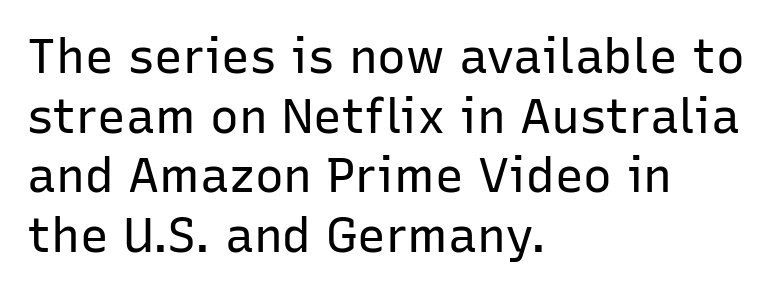
Does extra space separate the letters? No, they use regular spacing. Serif or sans? Sans — the stroke terminals are bare. The rendering uses natural spacing where letterforms have individual widths. The string is rendered with underlining switched off. Stems and bowls with no extra thickness — not bold.
